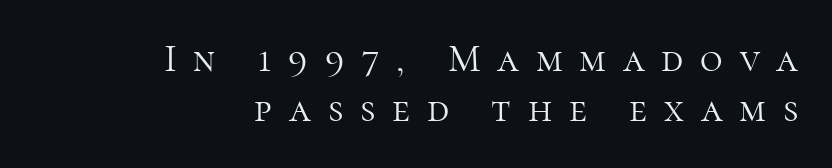
The image shows 39 px light serif type, upright; set right-aligned, normal line spacing (1.29x), unusually wide letter spacing (+0.43 em), not underlined; high stroke contrast and a medium x-height.
